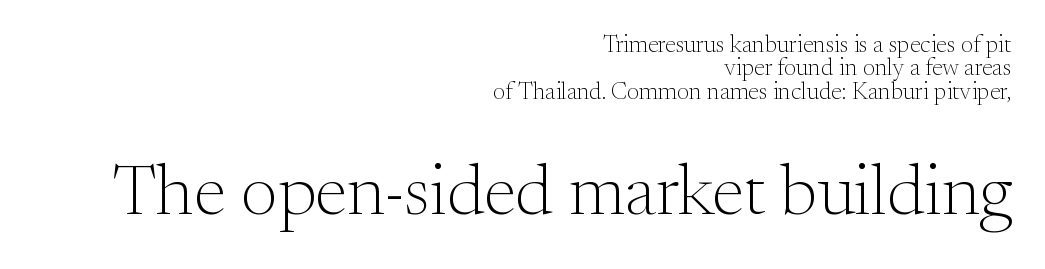
Descenders hang freely into open space. Line ends are locked; line starts wander. You get the small type first, then a jump to larger type. The block of text is dense from top to bottom, with scant space between rows. Upright lettering throughout.
